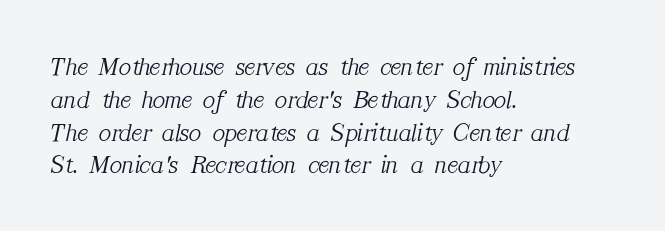
The image shows 26 px text type, italic (leaning right); set left-aligned, normal line spacing (1.26x), normal letter spacing, not underlined.
